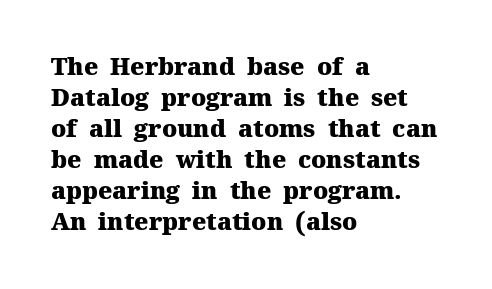
If you measured baseline to baseline, you'd find a middling distance. The specimen reads as upright at a glance. Glyph-to-glyph distance matches everyday printed text. Heavy, bold letterforms. Each row of text sits above clean, open space.
